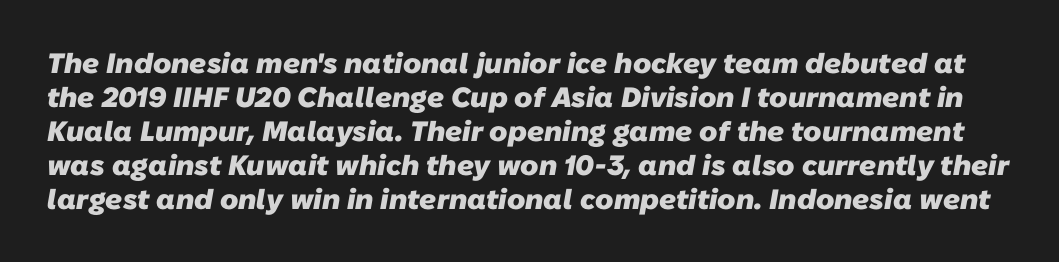
{"serif": "no", "bold": "yes", "weight": "heavy", "width": "normal", "stroke_contrast": "low", "x_height": "medium", "monospaced": "no", "underline": "no", "line_spacing_ratio": 1.21, "letter_spacing": "normal", "letter_spacing_em": 0.0, "glyph_px": 28}
